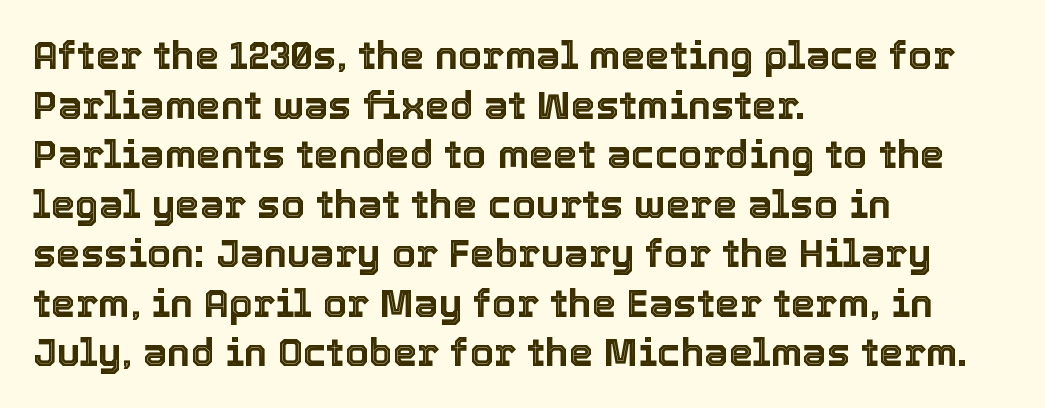
The image shows 39 px text type, upright; set left-aligned, normal line spacing (1.27x), normal letter spacing, not underlined; a medium x-height.
